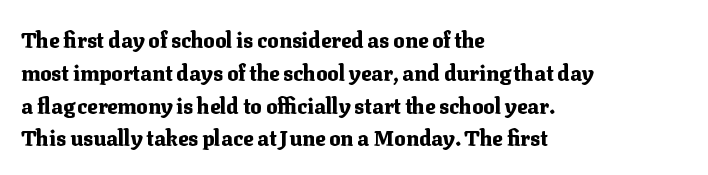
Q: Is the text bold? A: Yes.
Q: Is the text italic (slanted)? A: No, it is upright.
Q: Is the text underlined? A: No.
Q: How is the paragraph aligned? A: Left-aligned.
Q: Is the spacing between letters normal or unusually wide? A: Normal.
Q: Is the spacing between lines tight, normal or loose? A: Normal.
